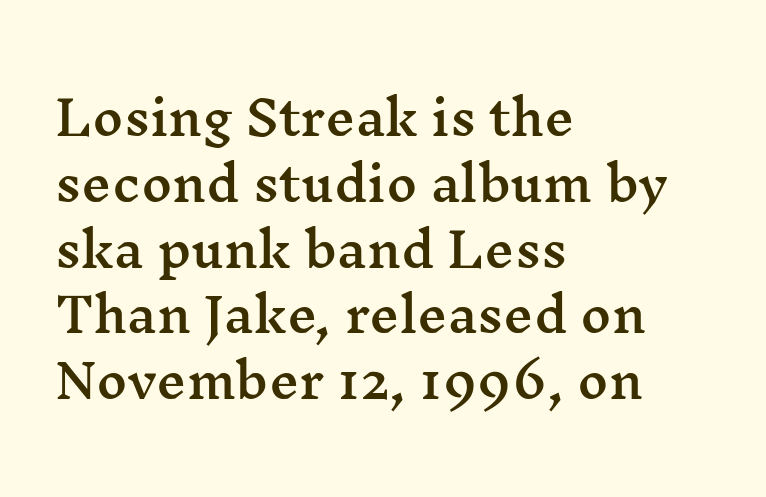
Q: Is the text italic (slanted)? A: No, it is upright.
Q: Is the typeface a serif or a sans-serif typeface? A: Serif.
Q: Is the text underlined? A: No.
Q: How is the paragraph aligned? A: Left-aligned.
Q: Is the spacing between letters normal or unusually wide? A: Normal.
Q: Is the spacing between lines tight, normal or loose? A: Normal.
Q: Width (condensed, normal, or wide)? A: Wide.
Q: Stroke contrast? A: Medium.
Q: x-height? A: Medium.
Q: Monospaced? A: No.
